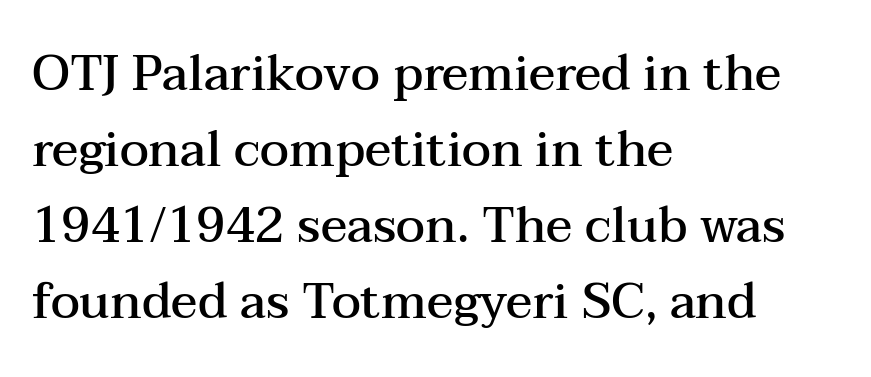
Q: Is the text bold? A: Semi-bold.
Q: Is the text italic (slanted)? A: No, it is upright.
Q: Is the typeface a serif or a sans-serif typeface? A: Serif.
Q: Is the text underlined? A: No.
Q: How is the paragraph aligned? A: Left-aligned.
Q: Is the spacing between letters normal or unusually wide? A: Normal.
Q: Is the spacing between lines tight, normal or loose? A: Normal.
Q: Width (condensed, normal, or wide)? A: Wide.
Q: Stroke contrast? A: Medium.
Q: x-height? A: Medium.
Q: Monospaced? A: No.
